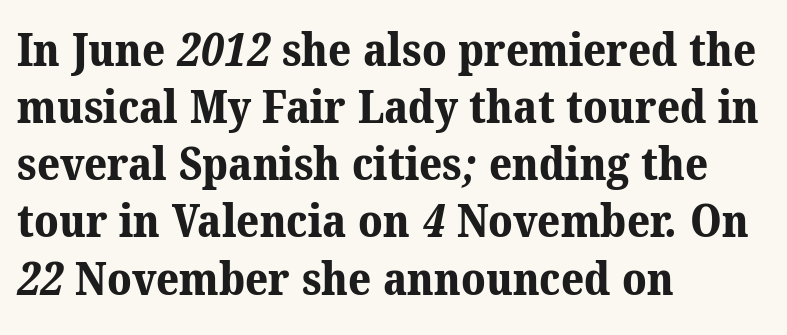
Q: Is the text bold? A: Yes.
Q: Is the typeface a serif or a sans-serif typeface? A: Serif.
Q: Is the text underlined? A: No.
Q: How is the paragraph aligned? A: Left-aligned.
Q: Is the spacing between letters normal or unusually wide? A: Normal.
Q: Is the spacing between lines tight, normal or loose? A: Normal.
Q: Width (condensed, normal, or wide)? A: Normal.
Q: Stroke contrast? A: Medium.
Q: x-height? A: Medium.
Q: Monospaced? A: No.
